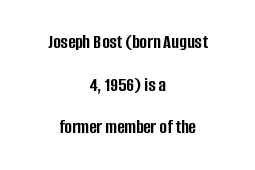
Q: Is the text bold? A: Yes.
Q: Is the text italic (slanted)? A: No, it is upright.
Q: Is the text underlined? A: No.
Q: How is the paragraph aligned? A: Centered.
Q: Is the spacing between letters normal or unusually wide? A: Normal.
Q: Is the spacing between lines tight, normal or loose? A: Loose.
